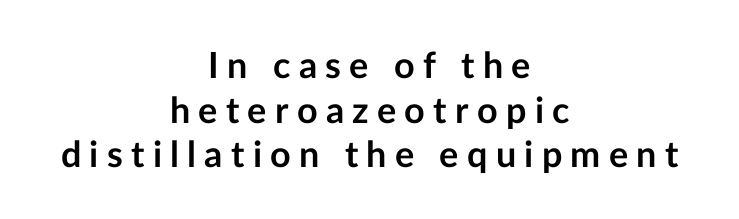
Q: Is the text bold? A: Yes.
Q: Is the text italic (slanted)? A: No, it is upright.
Q: Is the typeface a serif or a sans-serif typeface? A: Sans-serif.
Q: Is the text underlined? A: No.
Q: How is the paragraph aligned? A: Centered.
Q: Is the spacing between letters normal or unusually wide? A: Unusually wide.
Q: Width (condensed, normal, or wide)? A: Normal.
Q: Stroke contrast? A: Low.
Q: x-height? A: Medium.
Q: Monospaced? A: No.
